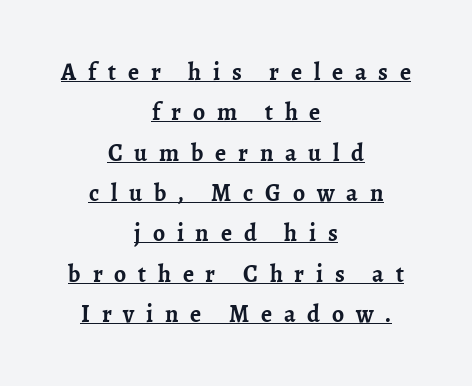
{"italic": "no", "bold": "yes", "underline": "yes", "align": "center", "line_spacing": "normal", "line_spacing_ratio": 1.68, "letter_spacing": "wide", "letter_spacing_em": 0.49, "glyph_px": 24}
